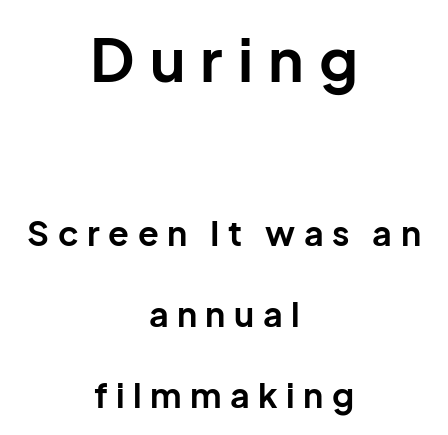
Q: Is the text bold? A: Yes.
Q: Is the text italic (slanted)? A: No, it is upright.
Q: Is the typeface a serif or a sans-serif typeface? A: Sans-serif.
Q: Is the text underlined? A: No.
Q: How is the paragraph aligned? A: Centered.
Q: Is the spacing between letters normal or unusually wide? A: Unusually wide.
Q: Is the spacing between lines tight, normal or loose? A: Loose.
Q: Which block of text is set in a larger size, the first (top) or the second (bottom)? A: The first (top) one.
Q: Width (condensed, normal, or wide)? A: Normal.
Q: Stroke contrast? A: Low.
Q: x-height? A: Medium.
Q: Monospaced? A: No.
